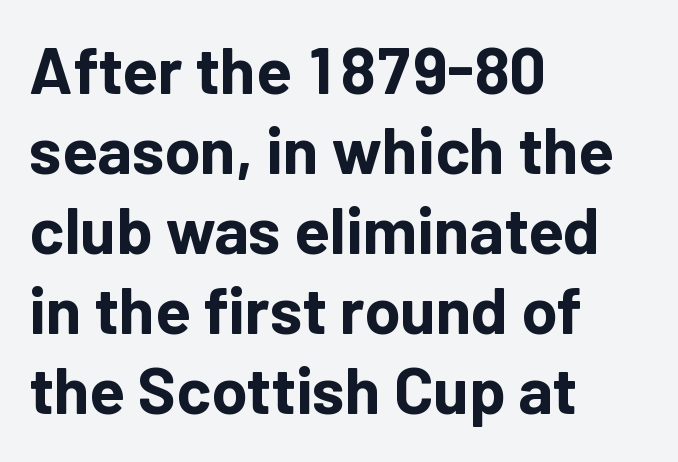
The image shows 65 px bold sans-serif type, upright; set left-aligned, line spacing 1.23x, normal letter spacing, not underlined; low stroke contrast and a medium x-height.
